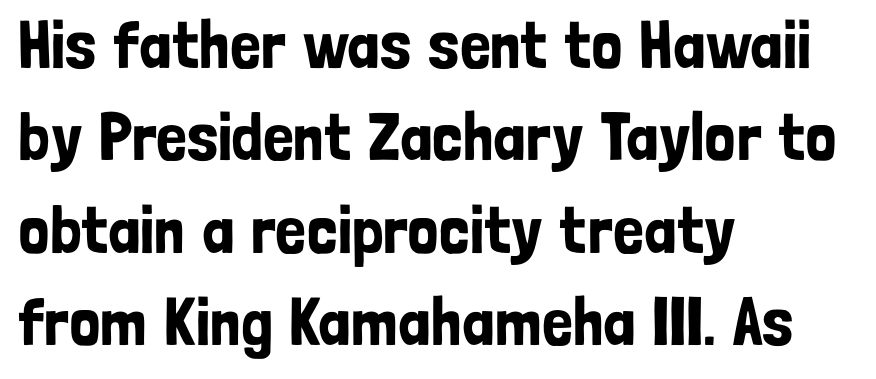
The image shows 68 px condensed sans-serif type, upright; set left-aligned, normal line spacing (1.36x), normal letter spacing, not underlined; low stroke contrast and a medium x-height.
